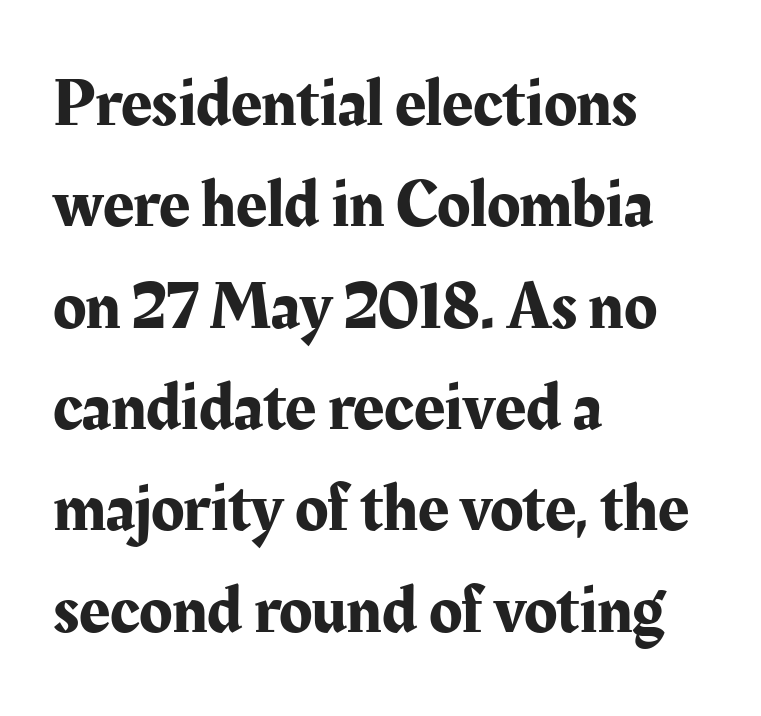
The rendering shows small feet on the letterforms — a serif design. Lines of text with bare space underneath. Glyph-to-glyph distance matches everyday printed text. Successive baselines arrive at the customary interval.
